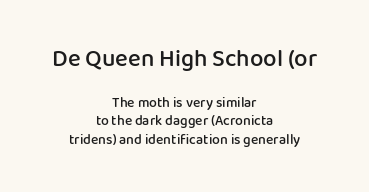
{"italic": "no", "bold": "semi", "underline": "no", "align": "center", "line_spacing": "normal", "line_spacing_ratio": 1.35, "letter_spacing": "normal", "letter_spacing_em": 0.0, "larger_block": "first", "size_ratio": 1.71, "glyph_px": 24}
